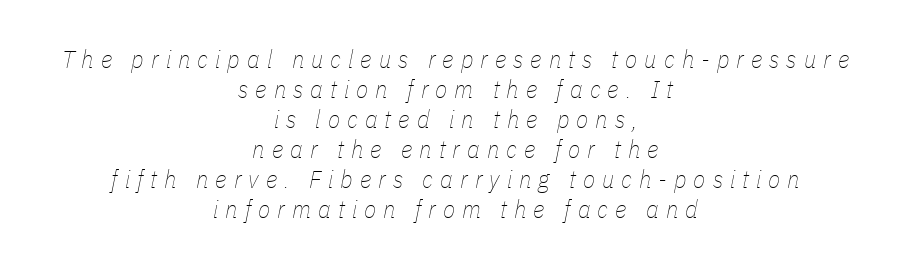
No chunkiness to these letters — they're not bold. Does the lettering tilt? It does — this is italic. These lines have a slow, spaced-out rhythm from letter to letter. Teacher's note: observe the equal gaps on both sides — that is centered alignment. Clear beneath every line of the passage.
